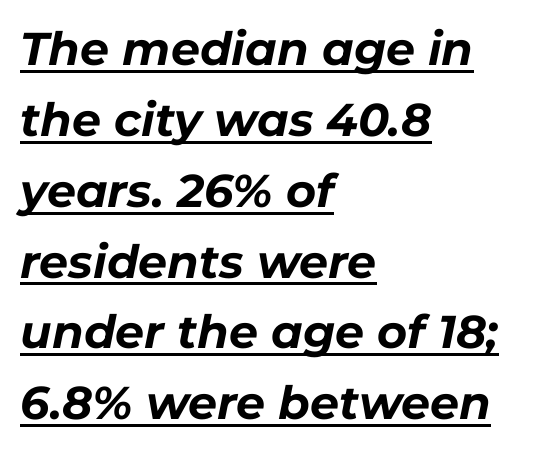
A normal amount of white space separates one row of letters from the next. The rendering uses the underline text-decoration. These lines stack with their left ends in a neat column. Strong, thick strokes mark this as bold type.
